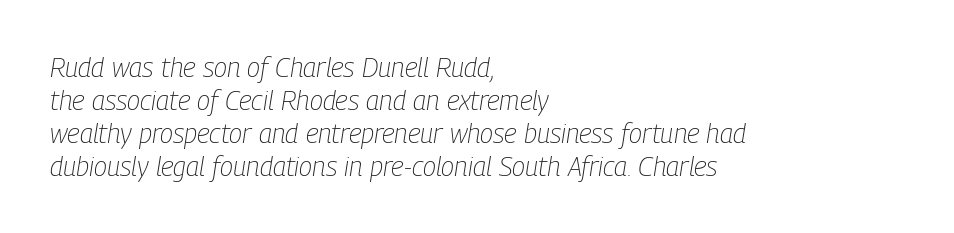
Letter spacing: default. No chunkiness to these letters — they're not bold. Letters rest on an invisible, unmarked baseline. The ragged edge is on the right, which tells us the setting is flush left.
